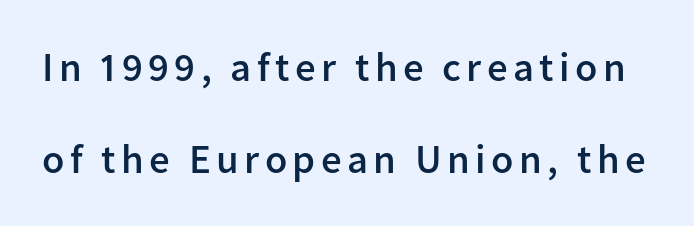
Q: Is the text bold? A: Semi-bold.
Q: Is the text italic (slanted)? A: No, it is upright.
Q: Is the typeface a serif or a sans-serif typeface? A: Sans-serif.
Q: Is the text underlined? A: No.
Q: Is the spacing between lines tight, normal or loose? A: Loose.
Q: Width (condensed, normal, or wide)? A: Normal.
Q: Stroke contrast? A: Low.
Q: x-height? A: Medium.
Q: Monospaced? A: No.
